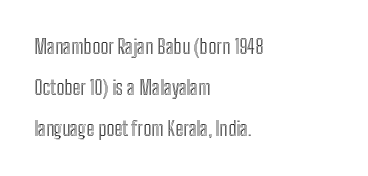
This rendering features lettering with no underline. Nothing unusual about the tracking: characters are spaced as the font intends. Vertical spacing — loose. Where is the straight margin? On the left. Does the lettering tilt? It doesn't — this is upright.
